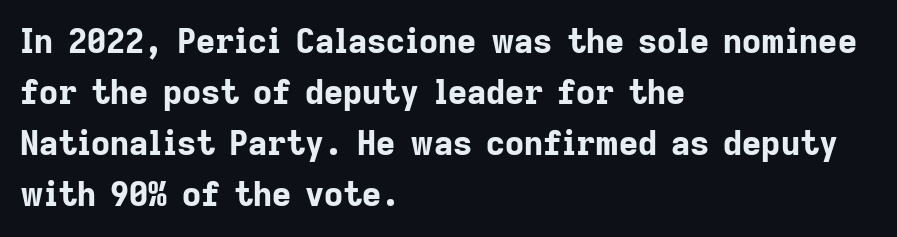
Q: Is the text bold? A: Yes.
Q: Is the text italic (slanted)? A: No, it is upright.
Q: Is the typeface a serif or a sans-serif typeface? A: Sans-serif.
Q: Is the text underlined? A: No.
Q: How is the paragraph aligned? A: Left-aligned.
Q: Is the spacing between letters normal or unusually wide? A: Normal.
Q: Is the spacing between lines tight, normal or loose? A: Normal.
Q: Width (condensed, normal, or wide)? A: Normal.
Q: Stroke contrast? A: Low.
Q: x-height? A: Medium.
Q: Monospaced? A: No.
